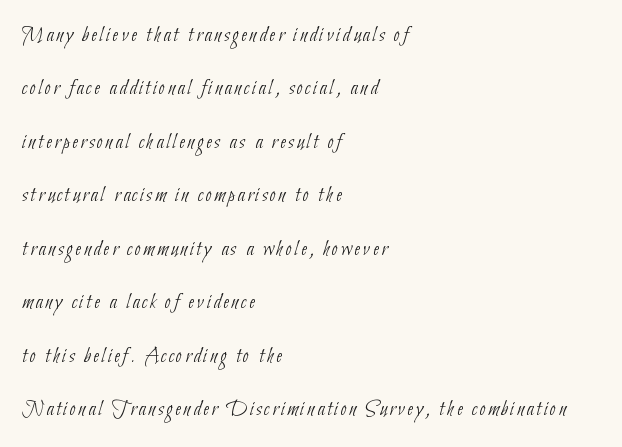
The image shows 22 px text type; set left-aligned, loose line spacing (2.43x), not underlined.
